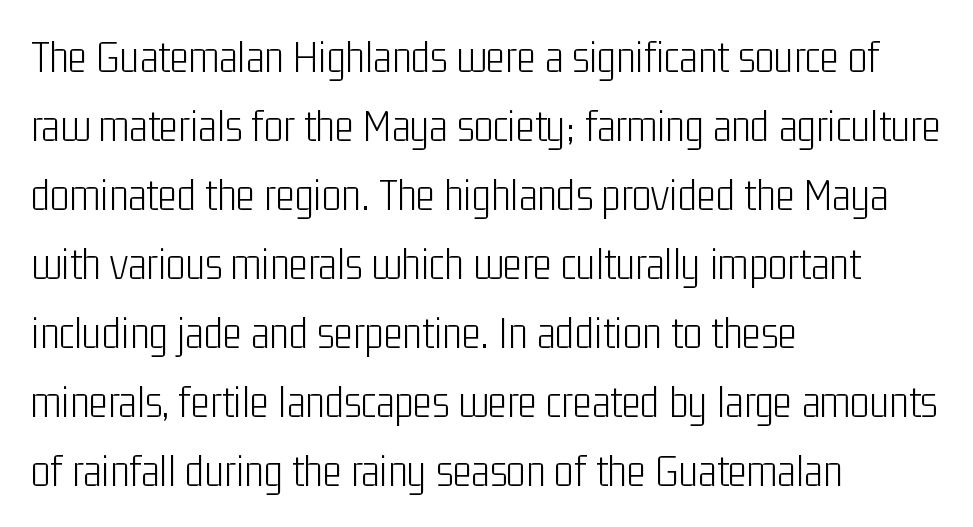
The image shows 46 px light, condensed sans-serif type, upright; set left-aligned, normal line spacing (1.5x), normal letter spacing, not underlined; low stroke contrast and a medium x-height.
